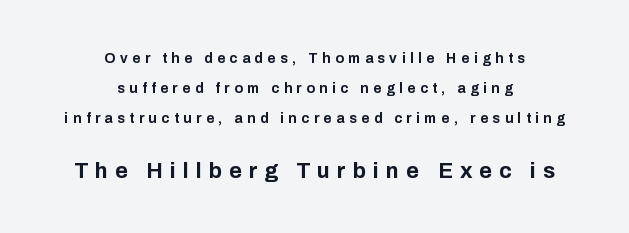
The image shows 22 px bold type, upright; set centered, loose line spacing (2.15x), unusually wide letter spacing (+0.32 em), not underlined; the second (bottom) block is 1.57x larger.
